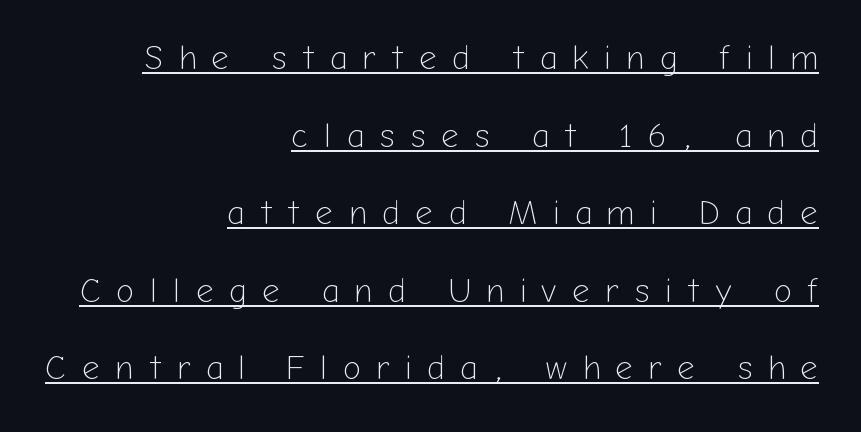
The image shows 34 px light sans-serif type, upright; set right-aligned, loose line spacing (2.28x), unusually wide letter spacing (+0.46 em), underlined; low stroke contrast and a medium x-height.
